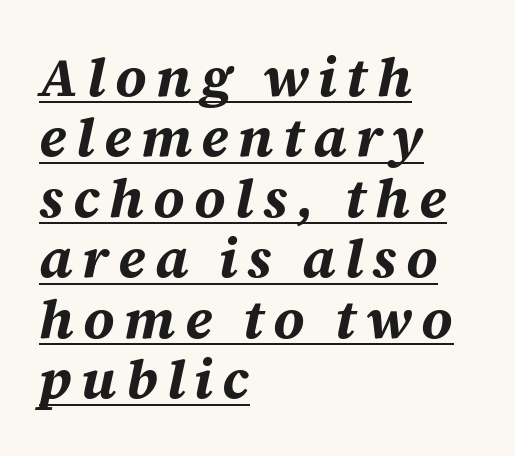
The image shows 55 px bold type, italic (leaning right); set left-aligned, tight line spacing (1.1x), underlined; medium stroke contrast and a large x-height.
